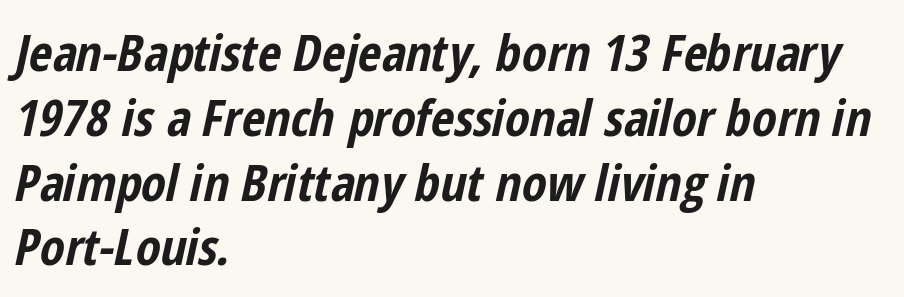
Its strokes are broad and dark, the hallmark of bold type. Tracking value appears to be zero — textbook default spacing. Spacing verdict: proportional, widths tailored to each character. Slanted lettering throughout.
